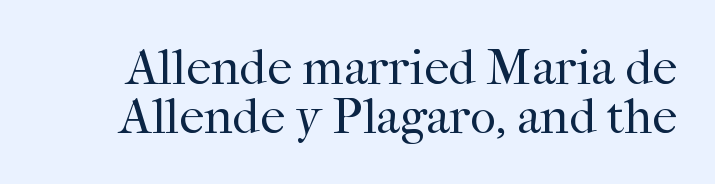
The image shows 50 px regular-weight serif type, upright; set tight line spacing (0.98x), normal letter spacing, not underlined; high stroke contrast and a medium x-height.
